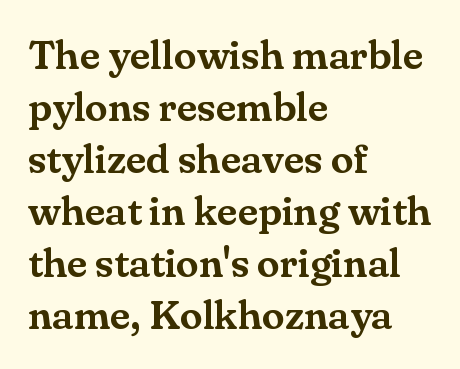
The image shows 41 px serif type, upright; set left-aligned, normal line spacing (1.27x), normal letter spacing, not underlined; medium stroke contrast and a small x-height.
